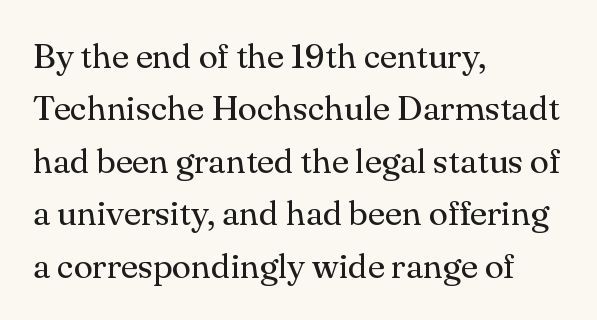
Q: Is the text bold? A: No.
Q: Is the text italic (slanted)? A: No, it is upright.
Q: Is the typeface a serif or a sans-serif typeface? A: Serif.
Q: Is the text underlined? A: No.
Q: How is the paragraph aligned? A: Left-aligned.
Q: Is the spacing between letters normal or unusually wide? A: Normal.
Q: Is the spacing between lines tight, normal or loose? A: Normal.
Q: Width (condensed, normal, or wide)? A: Normal.
Q: Stroke contrast? A: Medium.
Q: x-height? A: Small.
Q: Monospaced? A: No.
